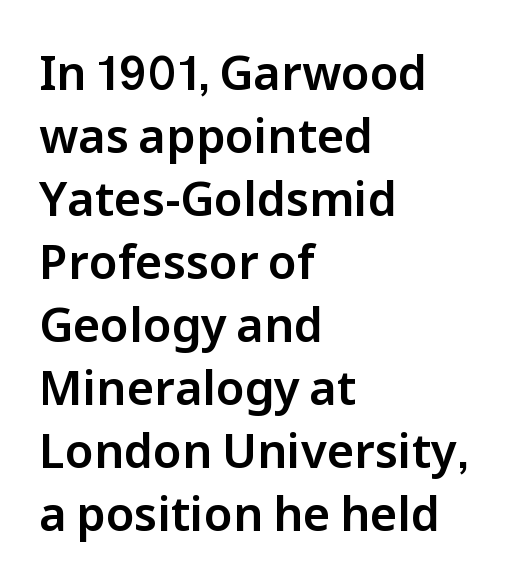
This sample keeps an unexceptional amount of space between lines. Think of a printed novel: that variable character pitch is what you see here. The face used here is rendered with its standard letterfit. Is the block centered? No — it sits flush against the left margin. A bare baseline throughout the passage. Designer's note — italics off, roman on.
